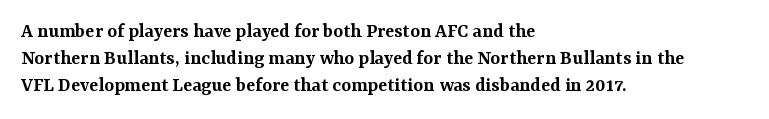
{"italic": "no", "bold": "semi", "underline": "no", "align": "left", "line_spacing": "normal", "line_spacing_ratio": 1.29, "letter_spacing": "normal", "letter_spacing_em": 0.0, "glyph_px": 21}
